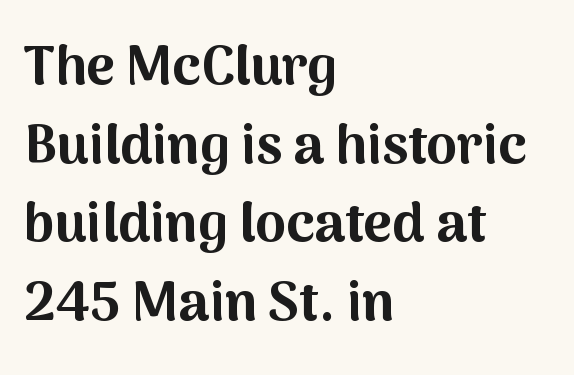
{"serif": "no", "italic": "no", "bold": "yes", "weight": "bold", "width": "normal", "stroke_contrast": "medium", "x_height": "medium", "monospaced": "no", "underline": "no", "align": "left", "line_spacing": "normal", "line_spacing_ratio": 1.43, "letter_spacing": "normal", "letter_spacing_em": 0.0, "glyph_px": 55}
